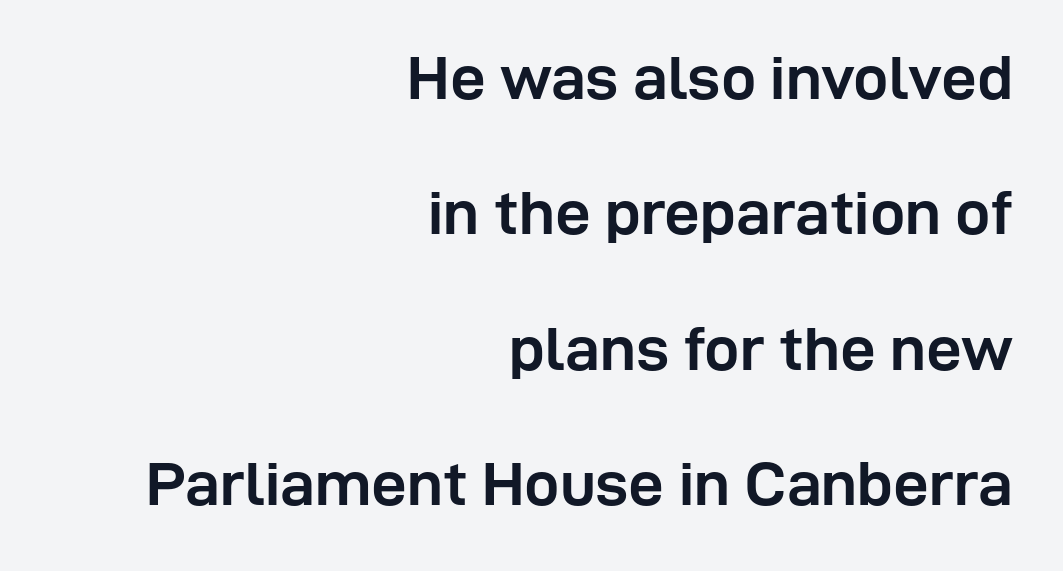
{"serif": "no", "italic": "no", "bold": "yes", "weight": "semibold", "width": "normal", "stroke_contrast": "low", "x_height": "medium", "monospaced": "no", "underline": "no", "align": "right", "line_spacing": "loose", "line_spacing_ratio": 2.15, "letter_spacing": "normal", "letter_spacing_em": 0.0, "glyph_px": 63}
